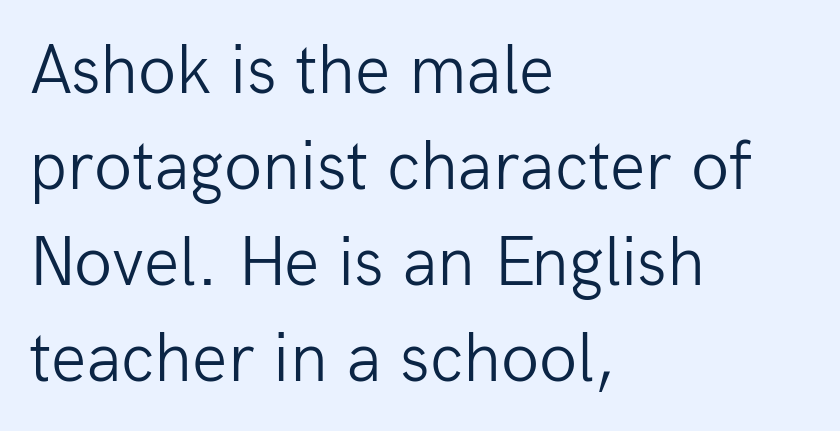
The image shows 70 px light sans-serif type, upright; set left-aligned, normal line spacing (1.37x), normal letter spacing, not underlined; low stroke contrast and a medium x-height.
